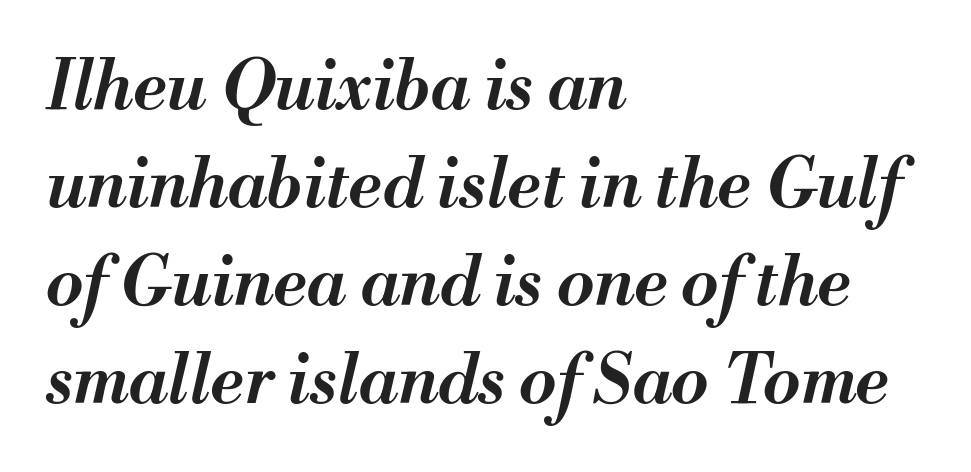
{"italic": "yes", "lean": "right", "slant_degrees": 13, "bold": "semi", "weight": "semibold", "width": "normal", "stroke_contrast": "medium", "x_height": "small", "monospaced": "no", "underline": "no", "align": "left", "line_spacing": "normal", "line_spacing_ratio": 1.44, "letter_spacing": "normal", "letter_spacing_em": 0.0, "glyph_px": 68}
